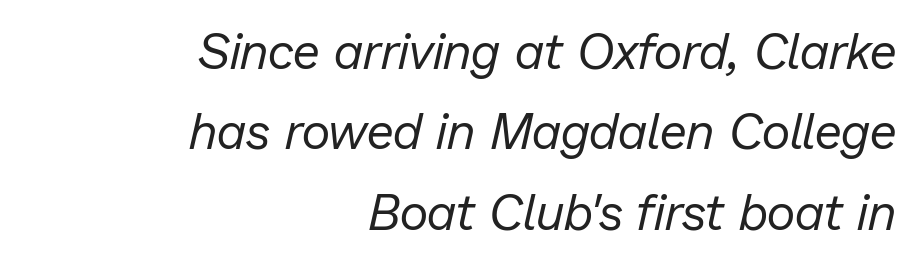
{"italic": "yes", "lean": "right", "slant_degrees": 13, "bold": "no", "weight": "regular", "width": "normal", "stroke_contrast": "low", "x_height": "medium", "monospaced": "no", "underline": "no", "align": "right", "line_spacing": "normal", "line_spacing_ratio": 1.61, "letter_spacing": "normal", "letter_spacing_em": 0.0, "glyph_px": 50}
